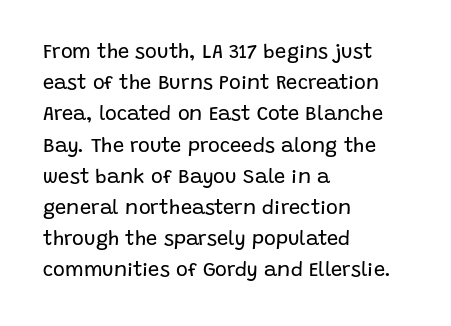
Q: Is the text bold? A: No.
Q: Is the text italic (slanted)? A: No, it is upright.
Q: Is the text underlined? A: No.
Q: How is the paragraph aligned? A: Left-aligned.
Q: Is the spacing between letters normal or unusually wide? A: Normal.
Q: Is the spacing between lines tight, normal or loose? A: Normal.
